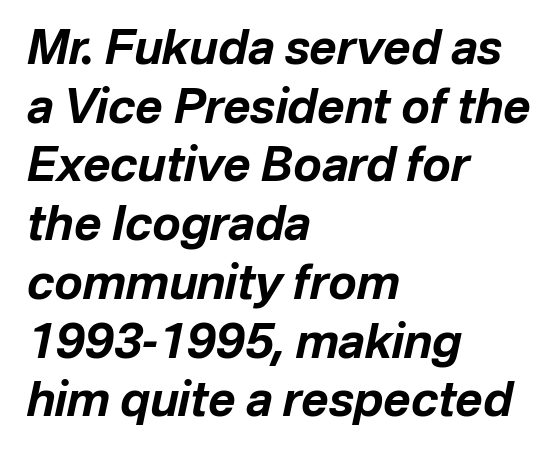
The image shows 47 px bold type, italic (leaning right); set left-aligned, normal line spacing (1.25x), normal letter spacing, not underlined; low stroke contrast and a medium x-height.
